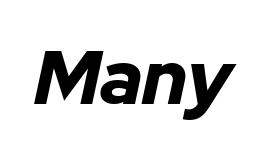
{"italic": "yes", "lean": "right", "slant_degrees": 12, "bold": "yes", "weight": "bold", "width": "normal", "stroke_contrast": "low", "x_height": "medium", "monospaced": "no", "underline": "no", "letter_spacing": "normal", "letter_spacing_em": 0.0, "glyph_px": 76}
